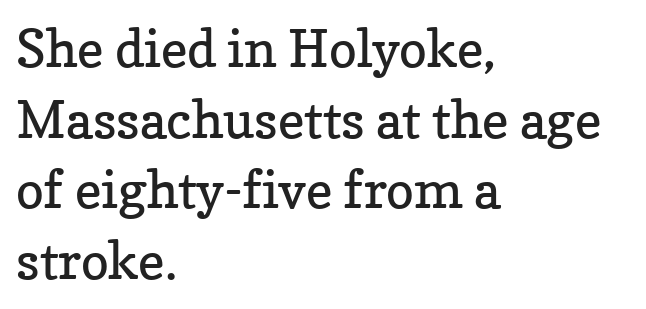
Q: Is the text bold? A: No.
Q: Is the text italic (slanted)? A: No, it is upright.
Q: Is the typeface a serif or a sans-serif typeface? A: Serif.
Q: Is the text underlined? A: No.
Q: How is the paragraph aligned? A: Left-aligned.
Q: Is the spacing between letters normal or unusually wide? A: Normal.
Q: Is the spacing between lines tight, normal or loose? A: Normal.
Q: Width (condensed, normal, or wide)? A: Normal.
Q: Stroke contrast? A: Low.
Q: x-height? A: Medium.
Q: Monospaced? A: No.
